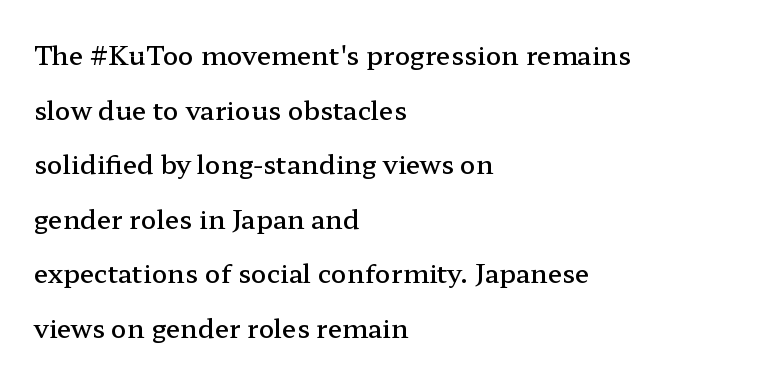
Q: Is the text bold? A: Semi-bold.
Q: Is the text italic (slanted)? A: No, it is upright.
Q: Is the text underlined? A: No.
Q: How is the paragraph aligned? A: Left-aligned.
Q: Is the spacing between letters normal or unusually wide? A: Normal.
Q: Is the spacing between lines tight, normal or loose? A: Loose.
